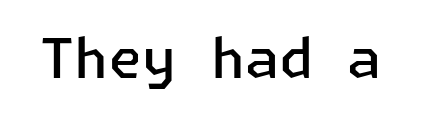
The image shows 55 px semibold sans-serif type, upright; set normal letter spacing, not underlined; low stroke contrast and a medium x-height.
